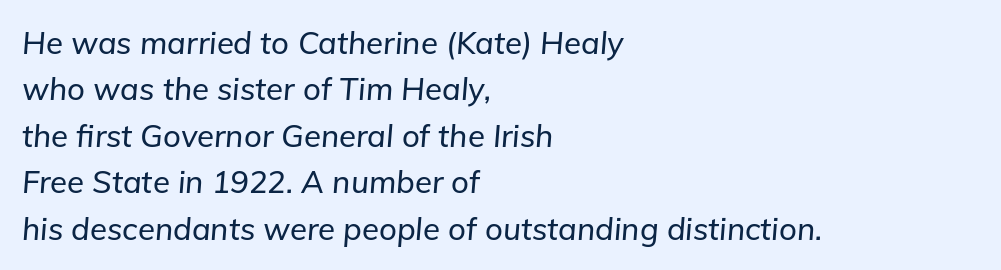
The image shows 31 px text type, italic (leaning right); set left-aligned, normal line spacing (1.5x), normal letter spacing, not underlined; low stroke contrast and a medium x-height.
